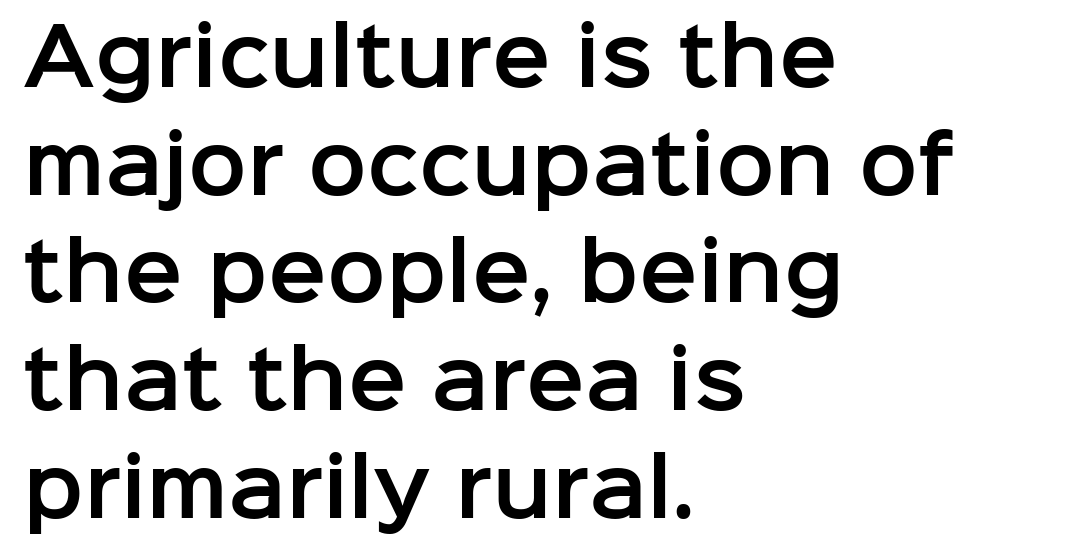
{"serif": "no", "italic": "no", "width": "normal", "stroke_contrast": "low", "x_height": "medium", "monospaced": "no", "underline": "no", "align": "left", "line_spacing": "normal", "line_spacing_ratio": 1.38, "letter_spacing": "normal", "letter_spacing_em": 0.0, "glyph_px": 78}
